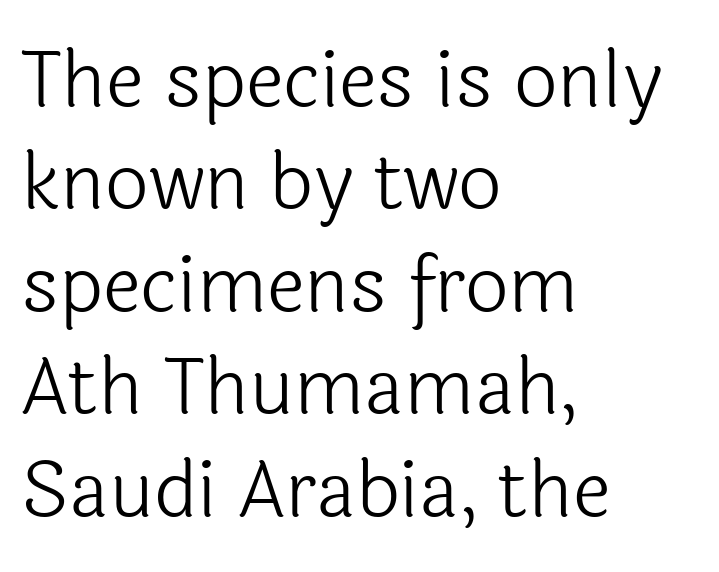
The text was rendered using a sans face with plain stroke endings. Teacher's note: observe the even left margin — that is flush-left alignment. Bold? No — there's no thickening of the strokes. Think of a printed novel: that variable character pitch is what you see here.
